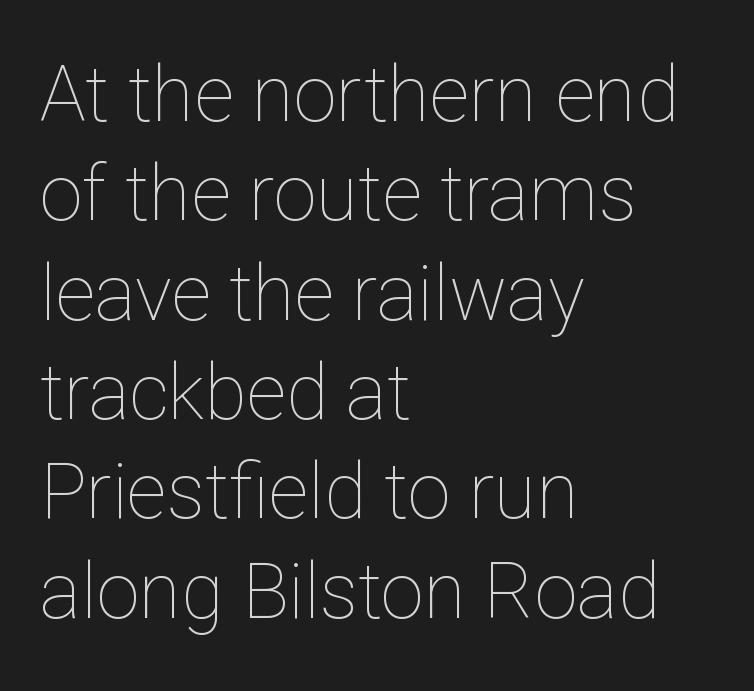
Q: Is the text bold? A: No.
Q: Is the text italic (slanted)? A: No, it is upright.
Q: Is the text underlined? A: No.
Q: How is the paragraph aligned? A: Left-aligned.
Q: Is the spacing between letters normal or unusually wide? A: Normal.
Q: Is the spacing between lines tight, normal or loose? A: Normal.
Q: Width (condensed, normal, or wide)? A: Normal.
Q: Stroke contrast? A: Low.
Q: x-height? A: Medium.
Q: Monospaced? A: No.
